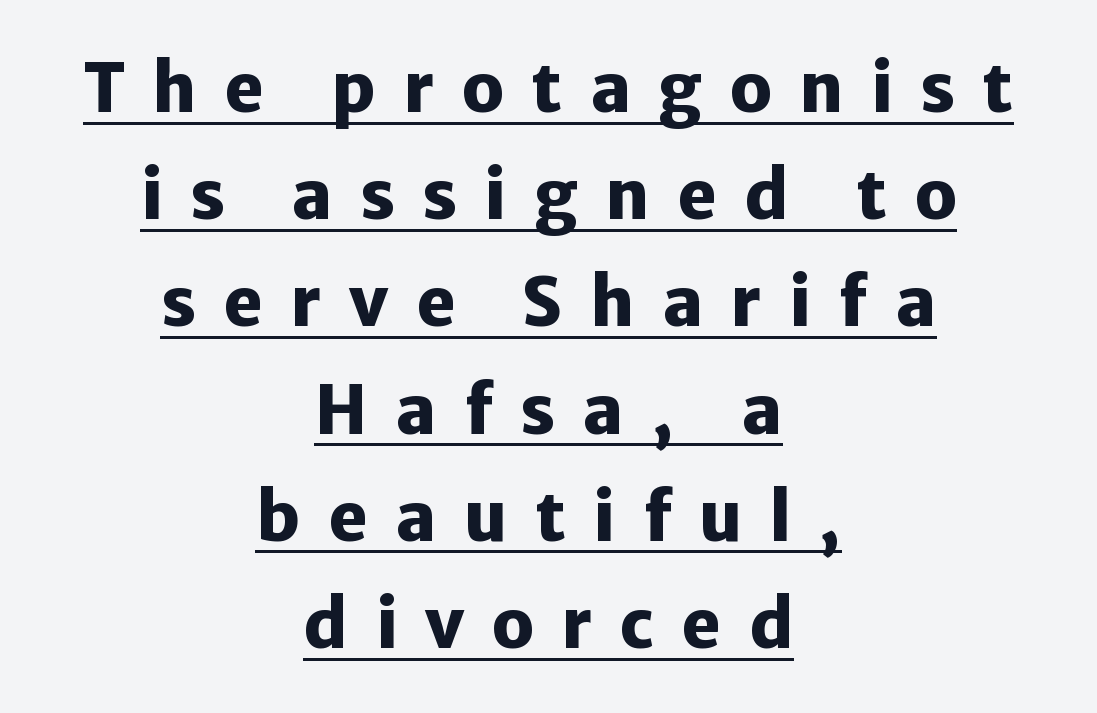
In terms of leading, this rendering sits right in the middle. Bold? Absolutely — the strokes are thick and heavy. The face used here is rendered with a markedly widened letterfit. Where is the straight margin? There isn't one; the lines are centered.
